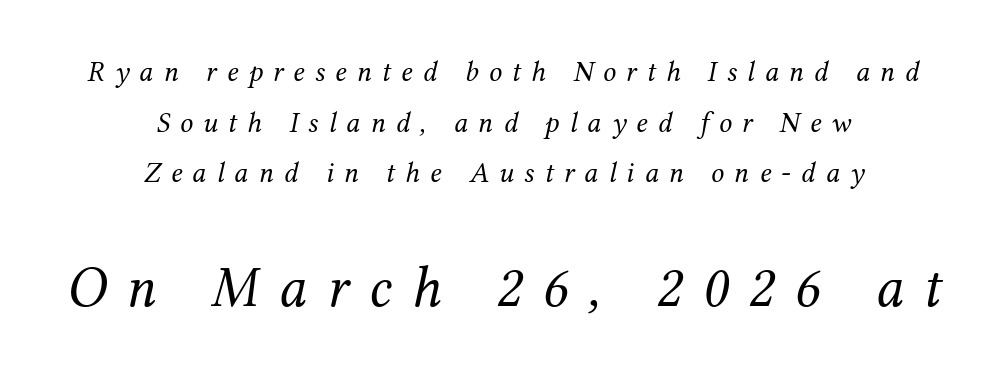
Q: Is the text bold? A: No.
Q: Is the text italic (slanted)? A: Yes, it leans right by about 12 degrees.
Q: Is the typeface a serif or a sans-serif typeface? A: Serif.
Q: Is the text underlined? A: No.
Q: How is the paragraph aligned? A: Centered.
Q: Is the spacing between letters normal or unusually wide? A: Unusually wide.
Q: Which block of text is set in a larger size, the first (top) or the second (bottom)? A: The second (bottom) one.
Q: Width (condensed, normal, or wide)? A: Normal.
Q: Stroke contrast? A: Medium.
Q: x-height? A: Medium.
Q: Monospaced? A: No.
